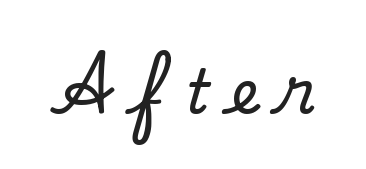
Q: Is the text italic (slanted)? A: Yes.
Q: Is the typeface a serif or a sans-serif typeface? A: Serif.
Q: Is the text underlined? A: No.
Q: Is the spacing between letters normal or unusually wide? A: Unusually wide.
Q: Width (condensed, normal, or wide)? A: Normal.
Q: Stroke contrast? A: Low.
Q: x-height? A: Small.
Q: Monospaced? A: No.
